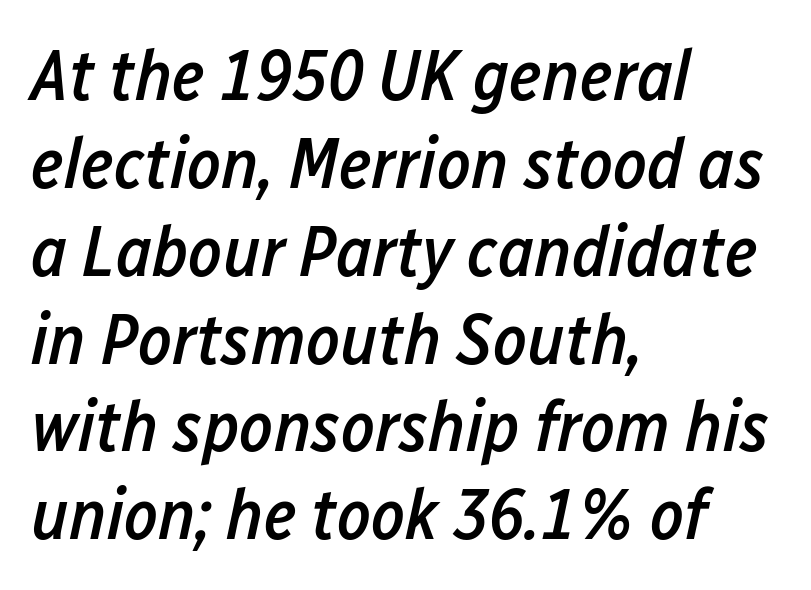
{"italic": "yes", "lean": "right", "slant_degrees": 12, "bold": "semi", "weight": "semibold", "width": "condensed", "stroke_contrast": "low", "x_height": "medium", "monospaced": "no", "underline": "no", "align": "left", "line_spacing_ratio": 1.22, "letter_spacing": "normal", "letter_spacing_em": 0.0, "glyph_px": 72}
